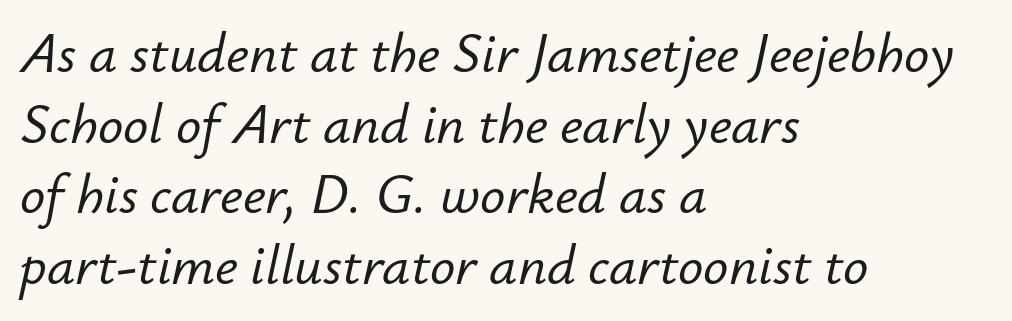
Q: Is the text italic (slanted)? A: Yes, it leans right by about 12 degrees.
Q: Is the text underlined? A: No.
Q: How is the paragraph aligned? A: Left-aligned.
Q: Is the spacing between letters normal or unusually wide? A: Normal.
Q: Is the spacing between lines tight, normal or loose? A: Normal.
Q: Width (condensed, normal, or wide)? A: Normal.
Q: Stroke contrast? A: Low.
Q: x-height? A: Small.
Q: Monospaced? A: No.
